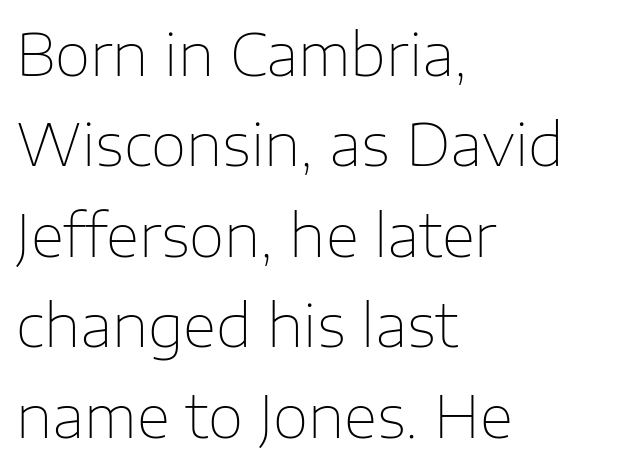
{"serif": "no", "italic": "no", "bold": "no", "weight": "thin", "width": "normal", "stroke_contrast": "low", "x_height": "medium", "monospaced": "no", "underline": "no", "align": "left", "line_spacing": "normal", "line_spacing_ratio": 1.56, "letter_spacing": "normal", "letter_spacing_em": 0.0, "glyph_px": 58}
